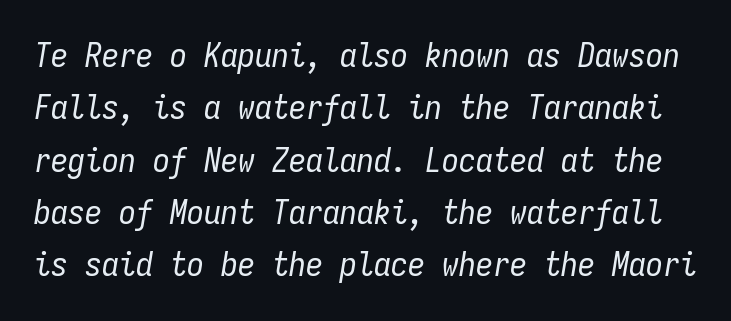
Q: Is the text bold? A: No.
Q: Is the text italic (slanted)? A: Yes, it leans right by about 9 degrees.
Q: Is the text underlined? A: No.
Q: Is the spacing between letters normal or unusually wide? A: Normal.
Q: Is the spacing between lines tight, normal or loose? A: Normal.
Q: Width (condensed, normal, or wide)? A: Condensed.
Q: Stroke contrast? A: Low.
Q: x-height? A: Medium.
Q: Monospaced? A: Yes.
